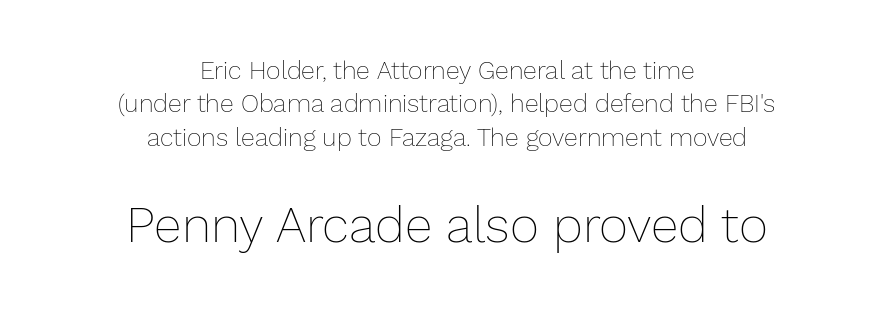
The composition opens small and finishes big. Counters stay open thanks to moderate or lighter strokes. Ordinary non-slanted type is in use. Spacing between characters is what you'd get straight out of the box. No word sits above an underline. Leftover space on each line is divided equally before and after the words.
